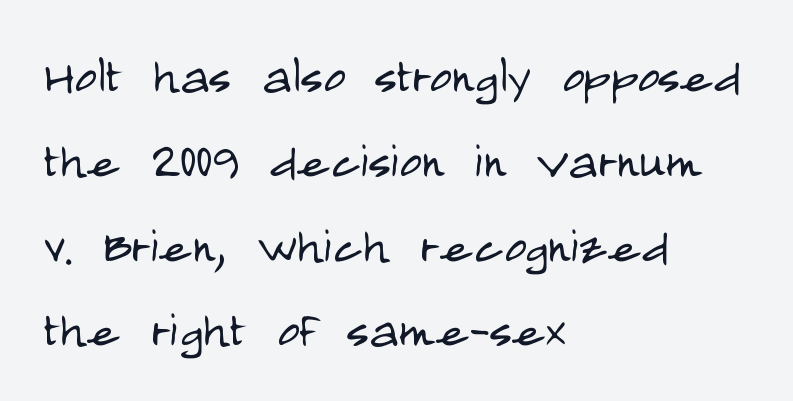
{"serif": "no", "italic": "no", "bold": "no", "weight": "light", "width": "condensed", "stroke_contrast": "low", "x_height": "large", "monospaced": "no", "underline": "no", "align": "left", "line_spacing": "normal", "line_spacing_ratio": 1.39, "letter_spacing": "normal", "letter_spacing_em": 0.0, "glyph_px": 61}
